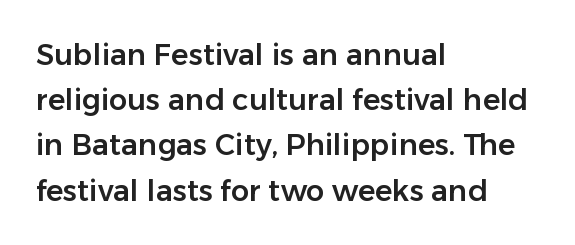
Q: Is the text italic (slanted)? A: No, it is upright.
Q: Is the typeface a serif or a sans-serif typeface? A: Sans-serif.
Q: Is the text underlined? A: No.
Q: How is the paragraph aligned? A: Left-aligned.
Q: Is the spacing between letters normal or unusually wide? A: Normal.
Q: Is the spacing between lines tight, normal or loose? A: Normal.
Q: Width (condensed, normal, or wide)? A: Normal.
Q: Stroke contrast? A: Low.
Q: x-height? A: Medium.
Q: Monospaced? A: No.
